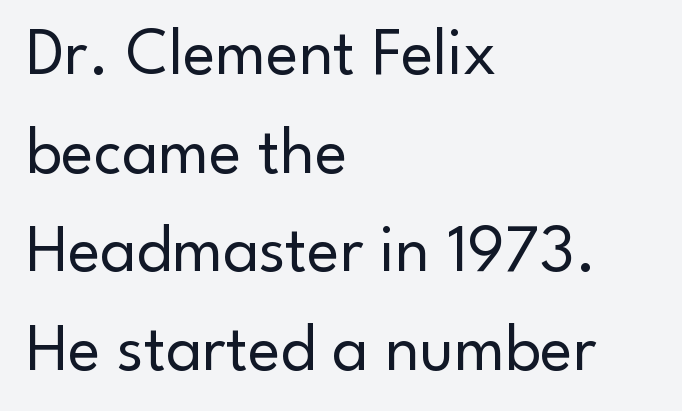
{"serif": "no", "italic": "no", "bold": "no", "weight": "regular", "width": "normal", "stroke_contrast": "low", "x_height": "small", "monospaced": "no", "underline": "no", "align": "left", "line_spacing": "normal", "line_spacing_ratio": 1.45, "letter_spacing": "normal", "letter_spacing_em": 0.0, "glyph_px": 68}
